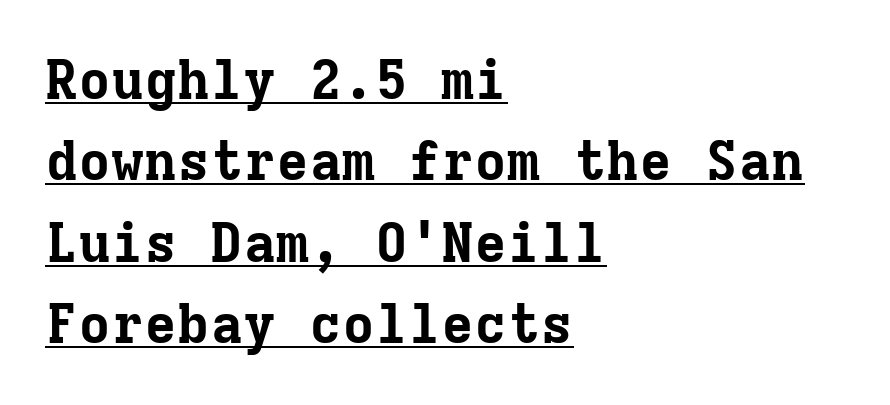
The image shows 55 px bold serif type, upright, monospaced; set left-aligned, normal line spacing (1.48x), normal letter spacing, underlined; low stroke contrast and a medium x-height.
